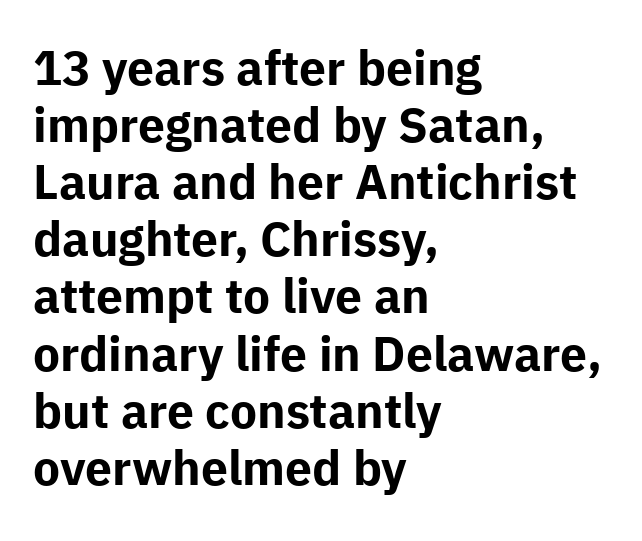
{"serif": "no", "italic": "no", "bold": "yes", "weight": "bold", "width": "normal", "stroke_contrast": "low", "x_height": "medium", "monospaced": "no", "underline": "no", "align": "left", "line_spacing_ratio": 1.19, "letter_spacing": "normal", "letter_spacing_em": 0.0, "glyph_px": 48}
